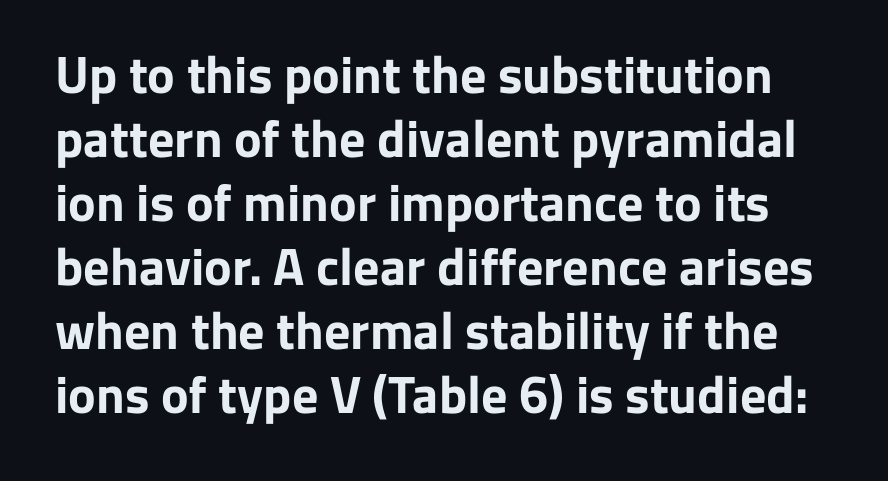
The image shows 52 px bold sans-serif type, upright; set line spacing 1.23x, normal letter spacing, not underlined; low stroke contrast and a medium x-height.
